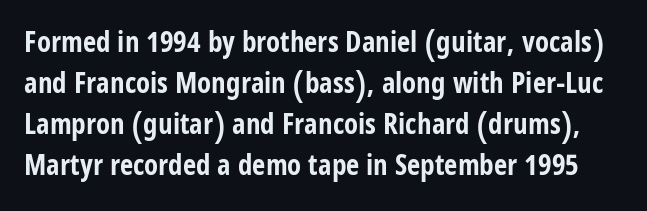
The image shows 29 px bold, condensed sans-serif type, upright; set normal line spacing (1.41x), normal letter spacing, not underlined; low stroke contrast and a large x-height.
